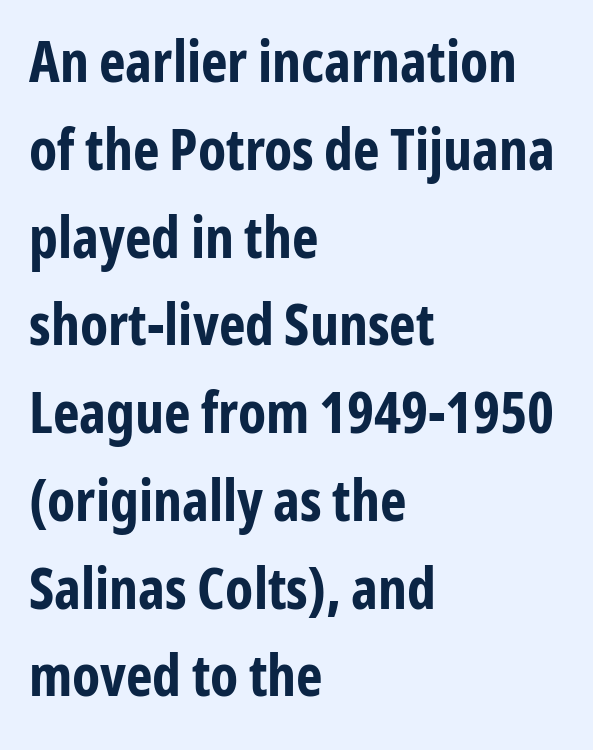
Q: Is the text bold? A: Yes.
Q: Is the text italic (slanted)? A: No, it is upright.
Q: Is the typeface a serif or a sans-serif typeface? A: Sans-serif.
Q: Is the text underlined? A: No.
Q: How is the paragraph aligned? A: Left-aligned.
Q: Is the spacing between letters normal or unusually wide? A: Normal.
Q: Is the spacing between lines tight, normal or loose? A: Normal.
Q: Width (condensed, normal, or wide)? A: Condensed.
Q: Stroke contrast? A: Low.
Q: x-height? A: Medium.
Q: Monospaced? A: No.
